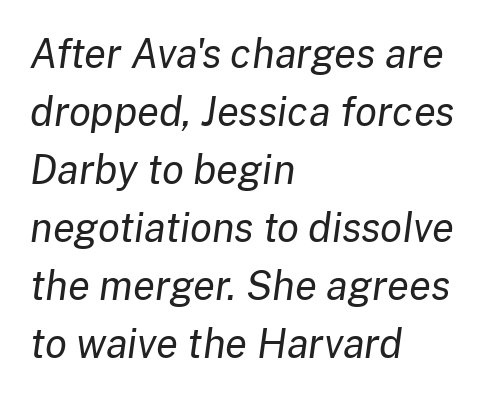
{"italic": "yes", "lean": "right", "slant_degrees": 8, "bold": "no", "weight": "regular", "width": "normal", "stroke_contrast": "low", "x_height": "medium", "monospaced": "no", "underline": "no", "align": "left", "line_spacing": "normal", "line_spacing_ratio": 1.45, "letter_spacing": "normal", "letter_spacing_em": 0.0, "glyph_px": 40}
